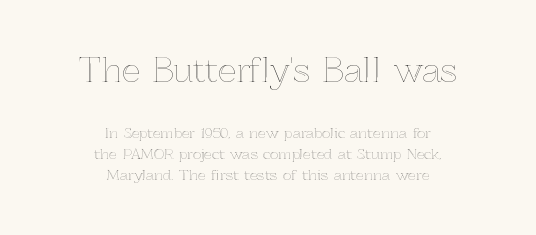
{"italic": "no", "width": "normal", "x_height": "medium", "monospaced": "no", "underline": "no", "align": "center", "line_spacing": "normal", "line_spacing_ratio": 1.51, "letter_spacing": "normal", "letter_spacing_em": 0.0, "larger_block": "first", "size_ratio": 2.29, "glyph_px": 32}
